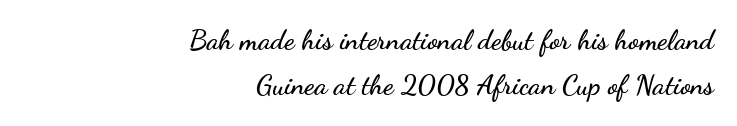
Q: Is the text italic (slanted)? A: Yes.
Q: Is the typeface a serif or a sans-serif typeface? A: Sans-serif.
Q: Is the text underlined? A: No.
Q: How is the paragraph aligned? A: Right-aligned.
Q: Is the spacing between letters normal or unusually wide? A: Normal.
Q: Is the spacing between lines tight, normal or loose? A: Normal.
Q: Width (condensed, normal, or wide)? A: Wide.
Q: Stroke contrast? A: Low.
Q: x-height? A: Small.
Q: Monospaced? A: No.
